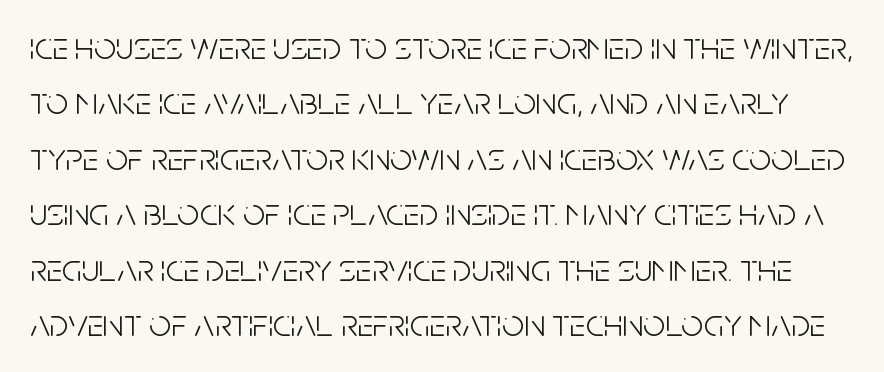
{"serif": "no", "italic": "no", "bold": "no", "weight": "light", "width": "condensed", "stroke_contrast": "low", "x_height": "large", "monospaced": "no", "underline": "no", "line_spacing": "normal", "line_spacing_ratio": 1.42, "letter_spacing": "normal", "letter_spacing_em": 0.0, "glyph_px": 39}
